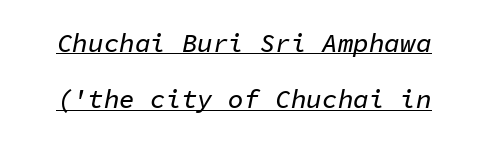
The image shows 26 px text type, italic (leaning right); set loose line spacing (2.17x), normal letter spacing, underlined.
